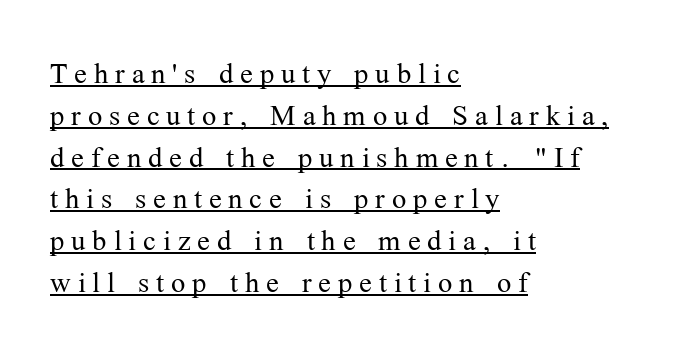
Q: Is the text bold? A: No.
Q: Is the text italic (slanted)? A: No, it is upright.
Q: Is the typeface a serif or a sans-serif typeface? A: Serif.
Q: Is the text underlined? A: Yes.
Q: How is the paragraph aligned? A: Left-aligned.
Q: Is the spacing between lines tight, normal or loose? A: Tight.
Q: Width (condensed, normal, or wide)? A: Normal.
Q: Stroke contrast? A: Medium.
Q: x-height? A: Medium.
Q: Monospaced? A: No.
